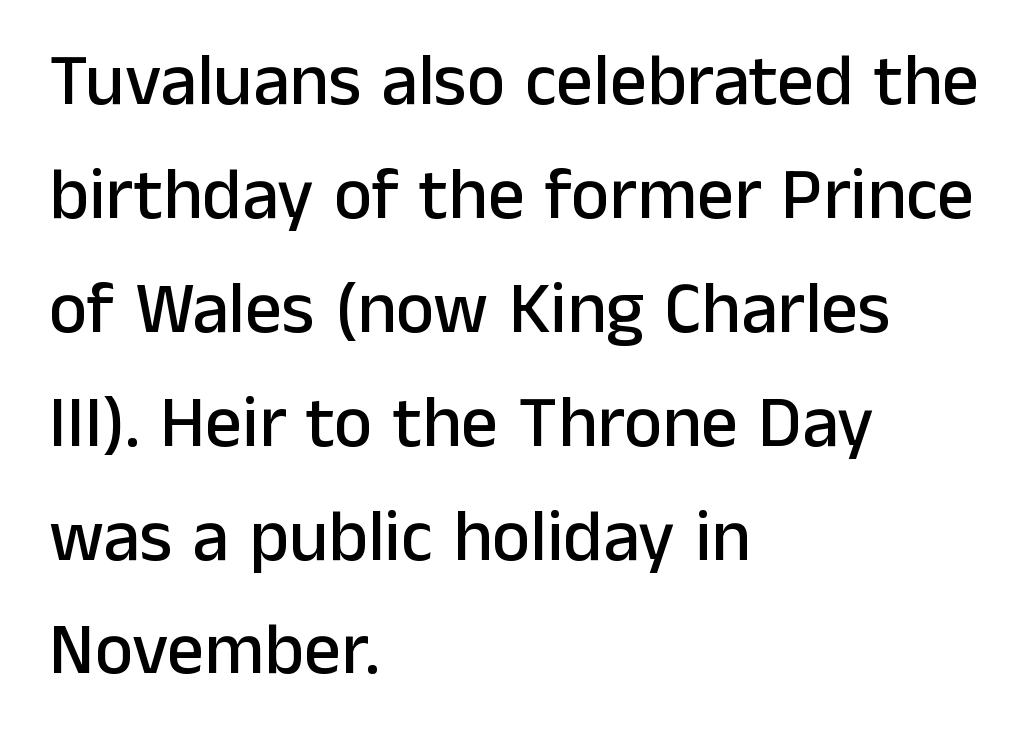
Q: Is the text italic (slanted)? A: No, it is upright.
Q: Is the typeface a serif or a sans-serif typeface? A: Sans-serif.
Q: Is the text underlined? A: No.
Q: How is the paragraph aligned? A: Left-aligned.
Q: Is the spacing between letters normal or unusually wide? A: Normal.
Q: Is the spacing between lines tight, normal or loose? A: Normal.
Q: Width (condensed, normal, or wide)? A: Normal.
Q: Stroke contrast? A: Low.
Q: x-height? A: Medium.
Q: Monospaced? A: No.
